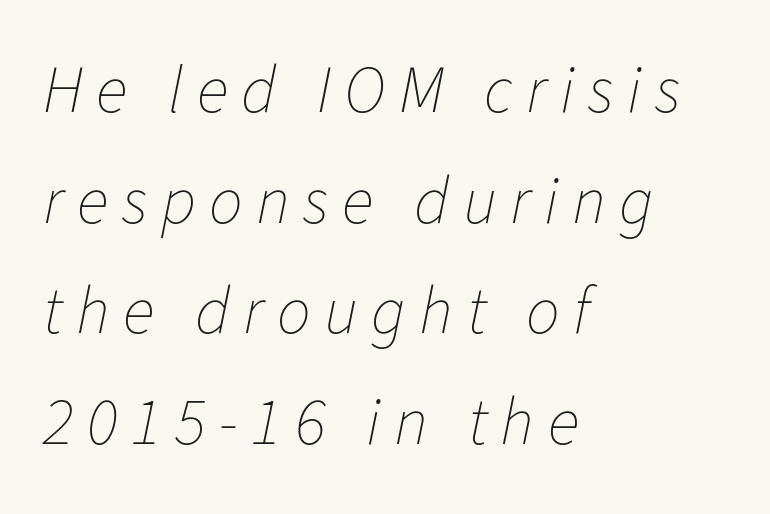
Q: Is the text bold? A: No.
Q: Is the text italic (slanted)? A: Yes, it leans right by about 11 degrees.
Q: Is the text underlined? A: No.
Q: How is the paragraph aligned? A: Left-aligned.
Q: Is the spacing between letters normal or unusually wide? A: Unusually wide.
Q: Is the spacing between lines tight, normal or loose? A: Normal.
Q: Width (condensed, normal, or wide)? A: Normal.
Q: Stroke contrast? A: Low.
Q: x-height? A: Medium.
Q: Monospaced? A: No.
